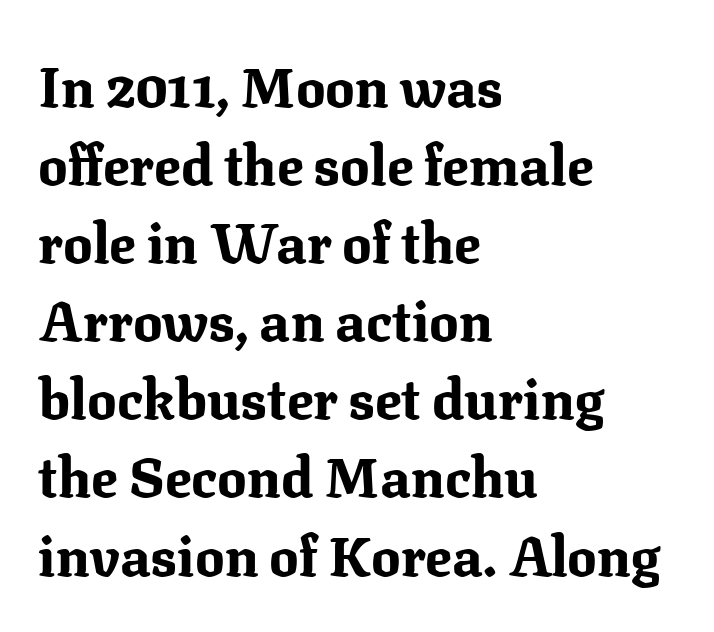
The image shows 55 px bold serif type, upright; set left-aligned, normal line spacing (1.42x), normal letter spacing, not underlined; medium stroke contrast and a medium x-height.
